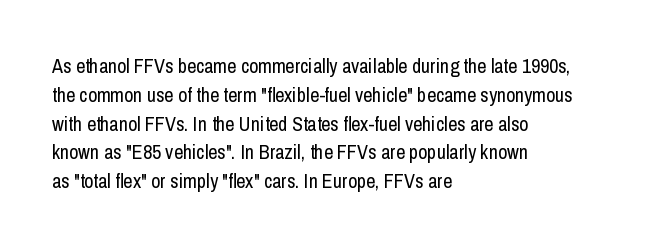
Q: Is the text bold? A: No.
Q: Is the text italic (slanted)? A: No, it is upright.
Q: Is the text underlined? A: No.
Q: How is the paragraph aligned? A: Left-aligned.
Q: Is the spacing between letters normal or unusually wide? A: Normal.
Q: Is the spacing between lines tight, normal or loose? A: Normal.
